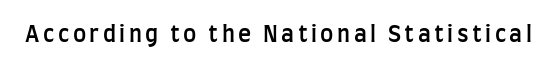
{"italic": "no", "bold": "semi", "underline": "no", "glyph_px": 22}
